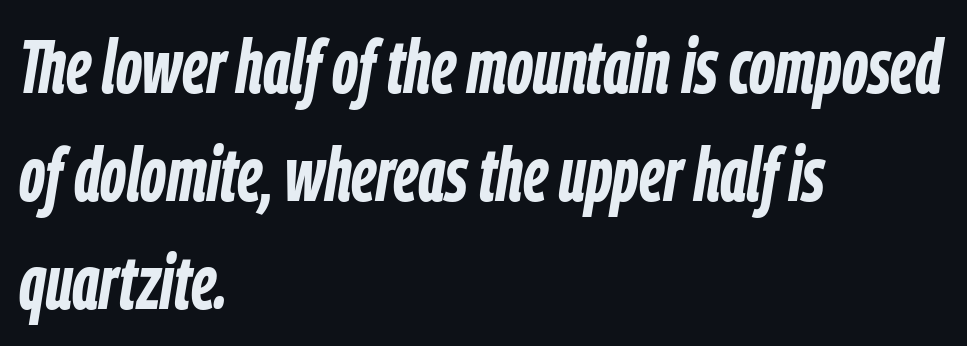
The image shows 76 px semibold, condensed type, italic (leaning right); set left-aligned, normal line spacing (1.42x), normal letter spacing, not underlined; low stroke contrast and a medium x-height.
